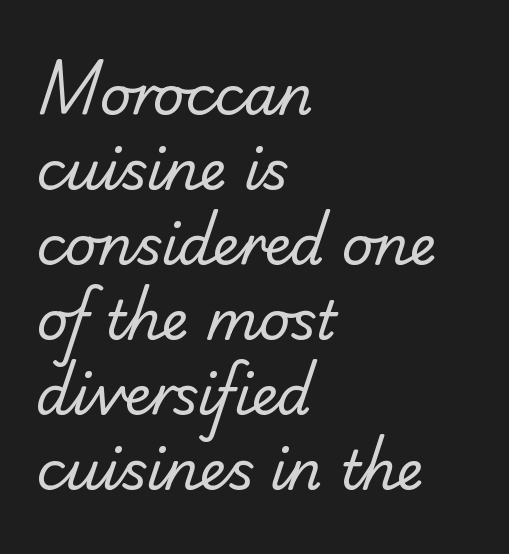
The image shows 54 px regular-weight sans-serif type; set left-aligned, normal line spacing (1.39x), normal letter spacing, not underlined; low stroke contrast and a small x-height.
